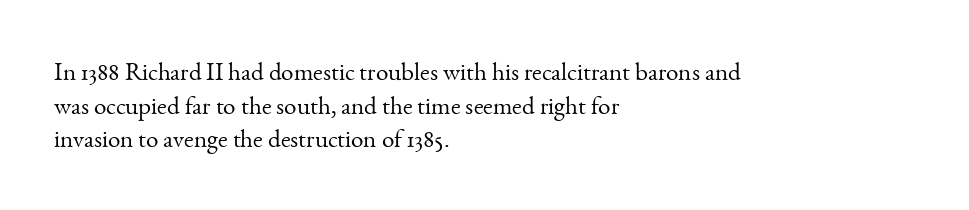
{"italic": "no", "bold": "no", "underline": "no", "align": "left", "line_spacing": "normal", "line_spacing_ratio": 1.35, "letter_spacing": "normal", "letter_spacing_em": 0.0, "glyph_px": 25}
